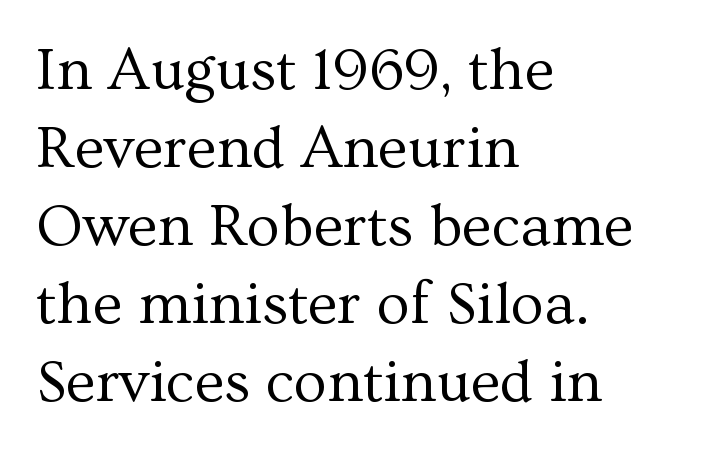
The image shows 61 px regular-weight serif type, upright; set left-aligned, normal line spacing (1.28x), normal letter spacing, not underlined; medium stroke contrast and a medium x-height.
